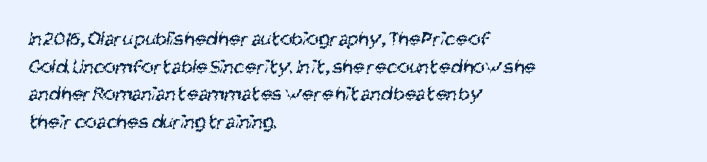
No extra ink here — the face is not bold. Honestly, there is no underline to notice here at all. In terms of letterspacing, this is plain default setting. Is there much room between lines? A standard amount, neither cramped nor airy.
